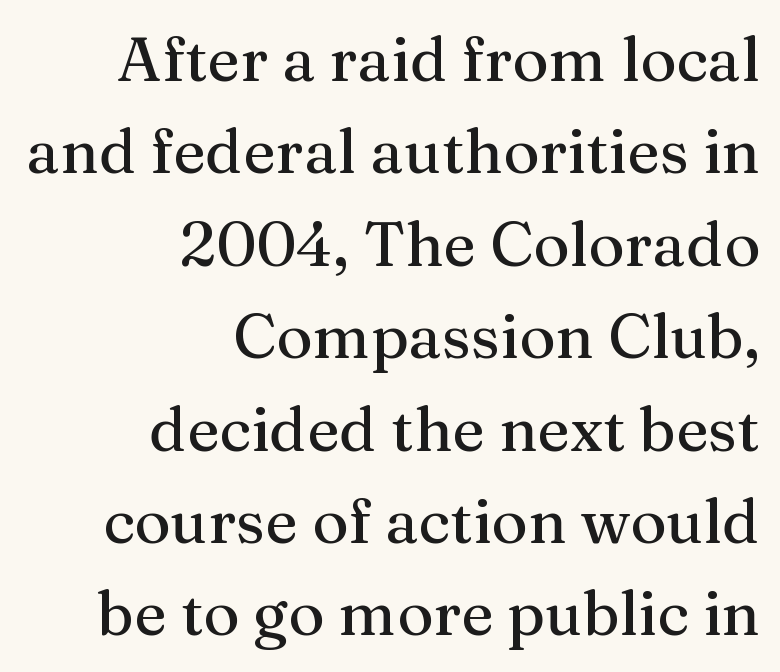
Designer's note — italics off, roman on. The passage shown is typeset with a serif family. Underline: absent. Between one letter and the next there's only the usual sliver of space. Note the varied advance widths — an 'i' is clearly narrower than an 'm'.
